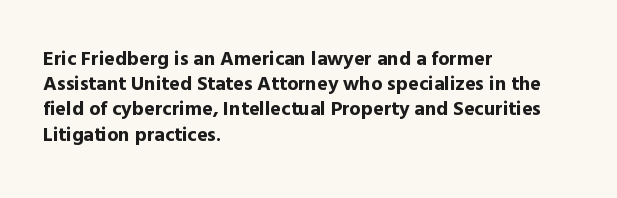
The image shows 20 px bold type, upright; set left-aligned, normal line spacing (1.26x), normal letter spacing, not underlined.
